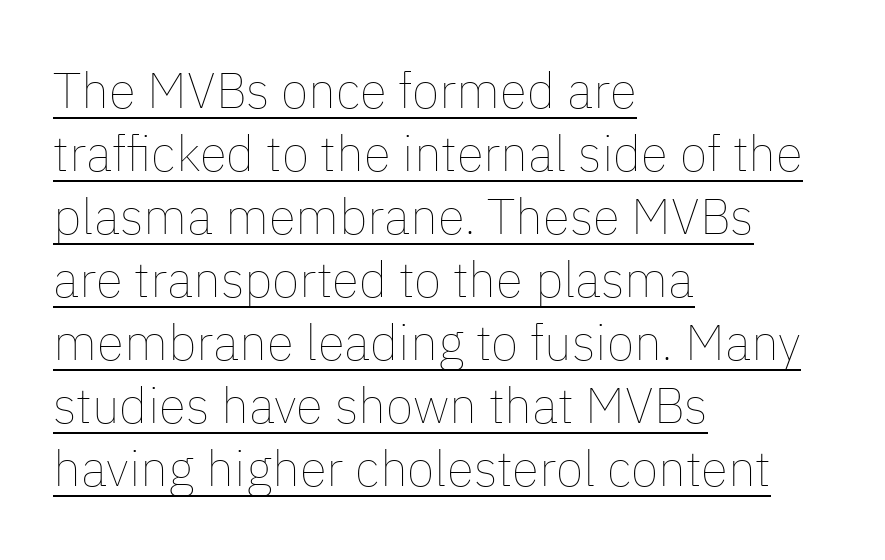
The image shows 50 px thin type, upright; set left-aligned, normal line spacing (1.26x), normal letter spacing, underlined; low stroke contrast and a medium x-height.
